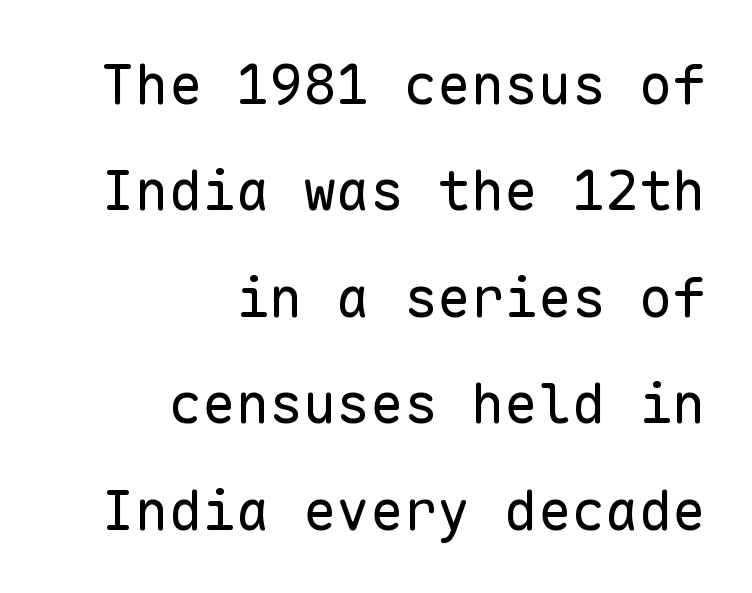
Letterform terminals end flat and unadorned throughout the passage. Do the characters align in a grid? Yes, the font is monospaced. This is roman type, the default non-slanted kind. The lines in this sample share a right terminus and differ only in where they begin. Is the type heavy? It reads as light-to-regular instead. These lines keep a tight, regular rhythm from letter to letter.
